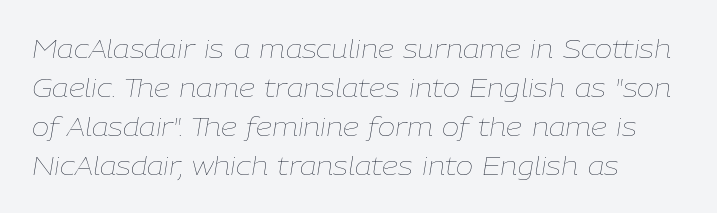
Q: Is the text bold? A: No.
Q: Is the text italic (slanted)? A: Yes, it leans right by about 9 degrees.
Q: Is the text underlined? A: No.
Q: How is the paragraph aligned? A: Left-aligned.
Q: Is the spacing between letters normal or unusually wide? A: Normal.
Q: Is the spacing between lines tight, normal or loose? A: Normal.
